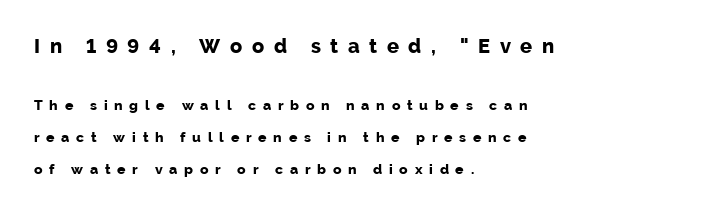
Q: Is the text bold? A: Yes.
Q: Is the text italic (slanted)? A: No, it is upright.
Q: Is the text underlined? A: No.
Q: How is the paragraph aligned? A: Left-aligned.
Q: Is the spacing between letters normal or unusually wide? A: Unusually wide.
Q: Is the spacing between lines tight, normal or loose? A: Loose.
Q: Which block of text is set in a larger size, the first (top) or the second (bottom)? A: The first (top) one.
